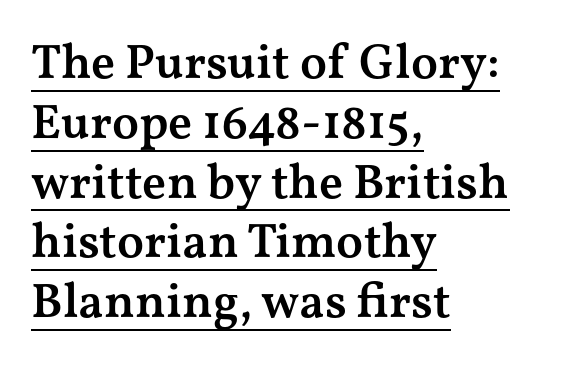
The image shows 49 px semibold, wide serif type, upright; set left-aligned, line spacing 1.22x, normal letter spacing, underlined; medium stroke contrast and a medium x-height.
